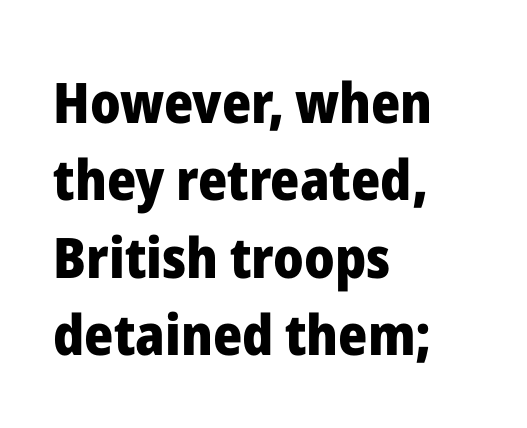
Vertical spacing — default. The paragraph has a hard left edge and a soft right edge. Rule under the text: the space is simply empty. In terms of letterform style, serifs are entirely absent. Character widths vary here, with narrow letters taking less room than wide ones. Characters remain perfectly vertical along every line.
